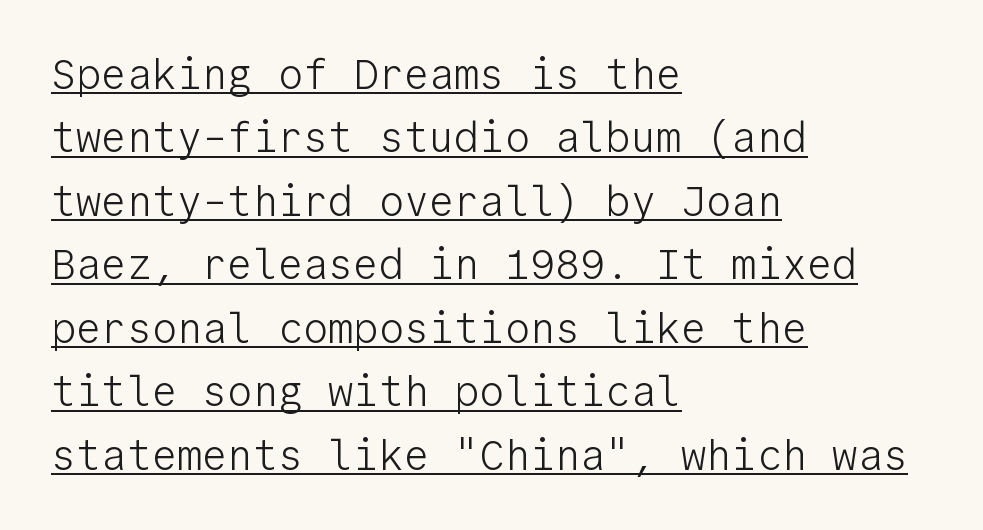
Q: Is the text bold? A: No.
Q: Is the text italic (slanted)? A: No, it is upright.
Q: Is the typeface a serif or a sans-serif typeface? A: Sans-serif.
Q: Is the text underlined? A: Yes.
Q: How is the paragraph aligned? A: Left-aligned.
Q: Is the spacing between letters normal or unusually wide? A: Normal.
Q: Is the spacing between lines tight, normal or loose? A: Normal.
Q: Width (condensed, normal, or wide)? A: Normal.
Q: Stroke contrast? A: Low.
Q: x-height? A: Medium.
Q: Monospaced? A: Yes.
